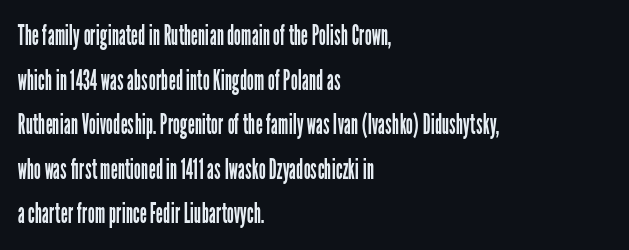
{"serif": "no", "italic": "no", "bold": "no", "weight": "regular", "width": "condensed", "stroke_contrast": "low", "x_height": "medium", "monospaced": "no", "underline": "no", "align": "left", "line_spacing": "normal", "line_spacing_ratio": 1.59, "letter_spacing": "normal", "letter_spacing_em": 0.0, "glyph_px": 28}
